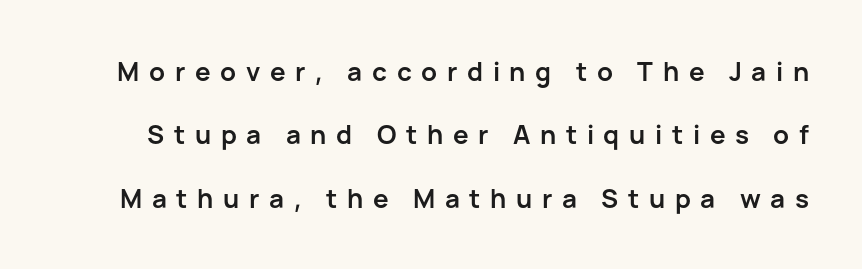
Q: Is the text bold? A: Yes.
Q: Is the text italic (slanted)? A: No, it is upright.
Q: Is the text underlined? A: No.
Q: Is the spacing between letters normal or unusually wide? A: Unusually wide.
Q: Is the spacing between lines tight, normal or loose? A: Loose.
